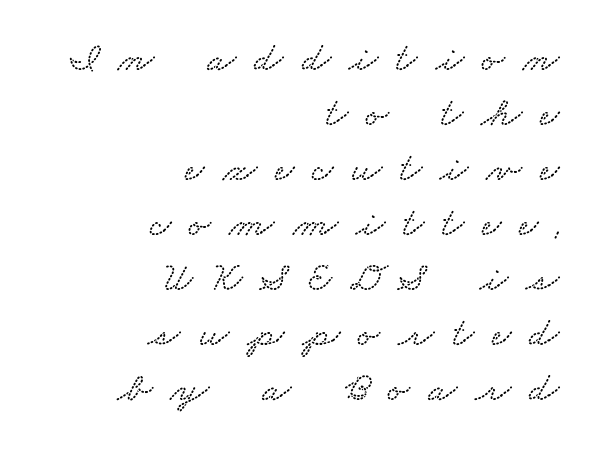
{"width": "wide", "stroke_contrast": "low", "x_height": "small", "monospaced": "no", "underline": "no", "align": "right", "line_spacing": "normal", "line_spacing_ratio": 1.31, "letter_spacing": "wide", "letter_spacing_em": 0.43, "glyph_px": 42}
